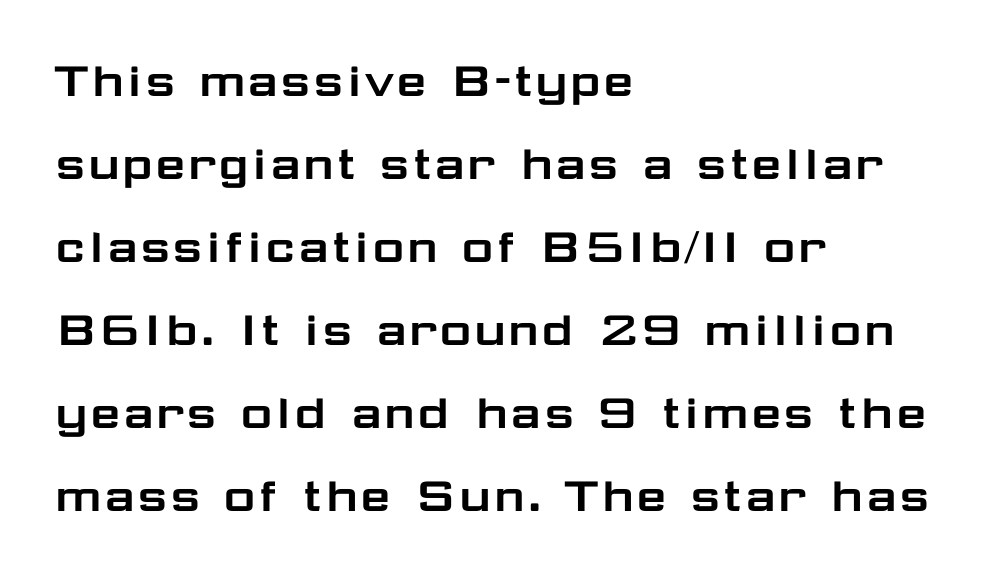
This rendering features lettering with no underline. Is there any slant? The stems are plumb. The passage shown is typed in a proportional face where columns would drift. This is sans-serif lettering, the kind often seen on screens and signage. The type is set solid horizontally, with unmodified tracking.
